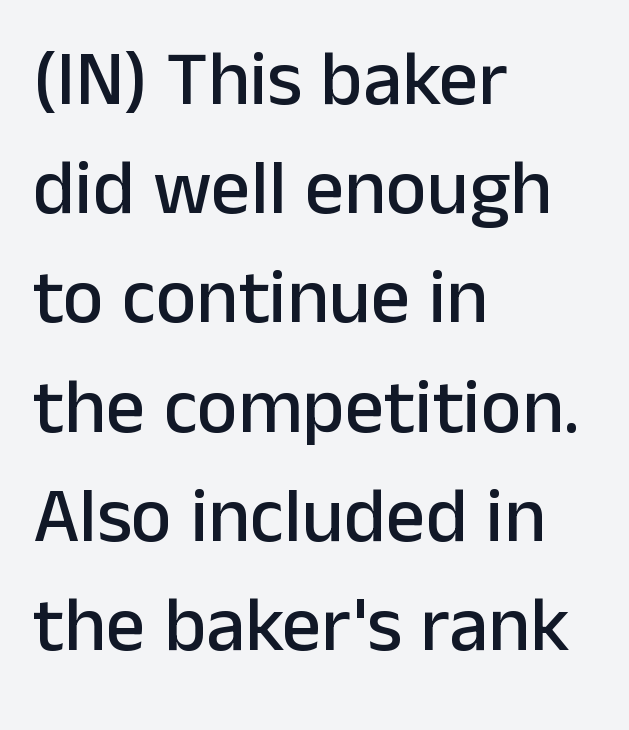
The image shows 78 px sans-serif type, upright; set left-aligned, normal line spacing (1.4x), normal letter spacing, not underlined; low stroke contrast and a medium x-height.
